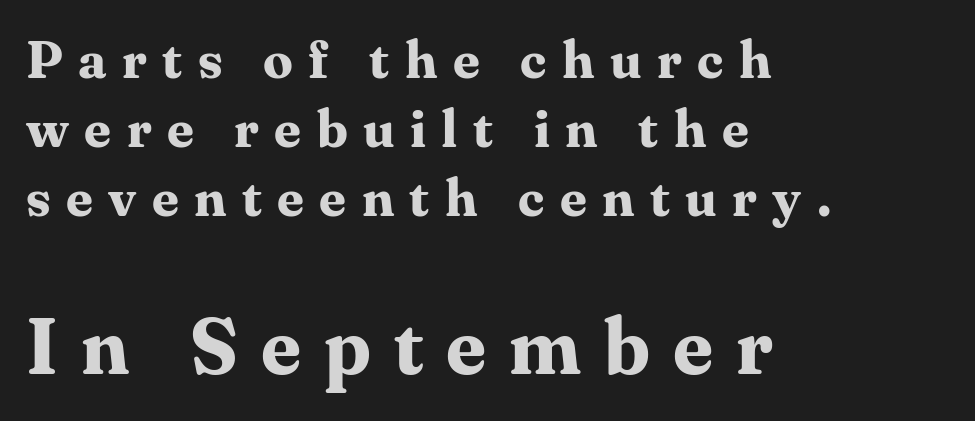
{"serif": "yes", "italic": "no", "bold": "yes", "weight": "bold", "width": "normal", "stroke_contrast": "medium", "x_height": "medium", "monospaced": "no", "underline": "no", "align": "left", "line_spacing": "normal", "line_spacing_ratio": 1.3, "letter_spacing": "wide", "letter_spacing_em": 0.29, "larger_block": "second", "size_ratio": 1.49, "glyph_px": 79}
